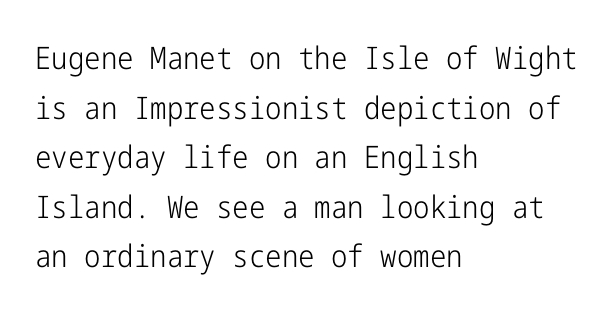
The image shows 31 px light, condensed sans-serif type, upright; set left-aligned, normal line spacing (1.6x), normal letter spacing, not underlined; low stroke contrast and a medium x-height.
